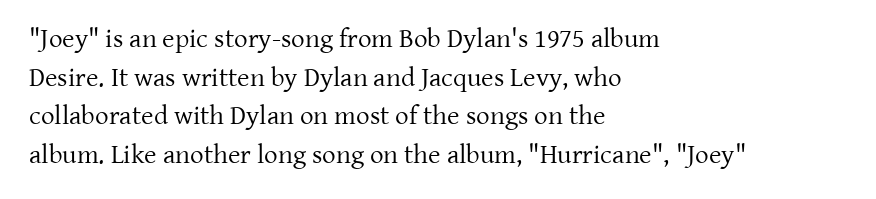
The image shows 27 px text type, upright; set left-aligned, normal line spacing (1.43x), normal letter spacing, not underlined.
